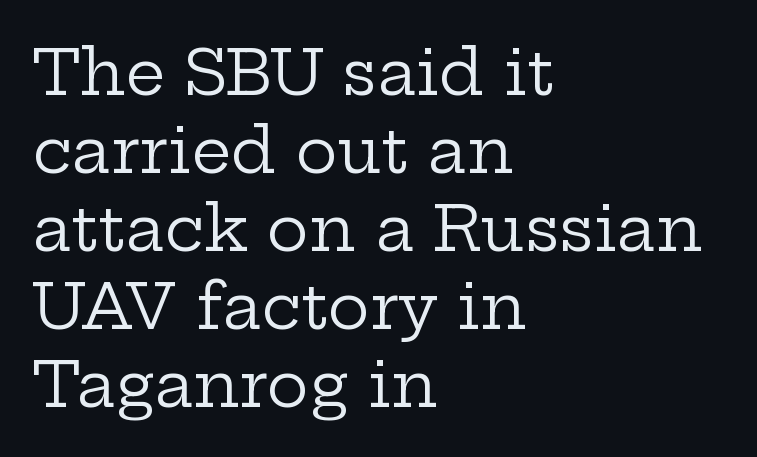
{"serif": "yes", "italic": "no", "bold": "no", "weight": "regular", "width": "wide", "stroke_contrast": "low", "x_height": "medium", "monospaced": "no", "underline": "no", "align": "left", "line_spacing_ratio": 1.24, "letter_spacing": "normal", "letter_spacing_em": 0.0, "glyph_px": 63}
